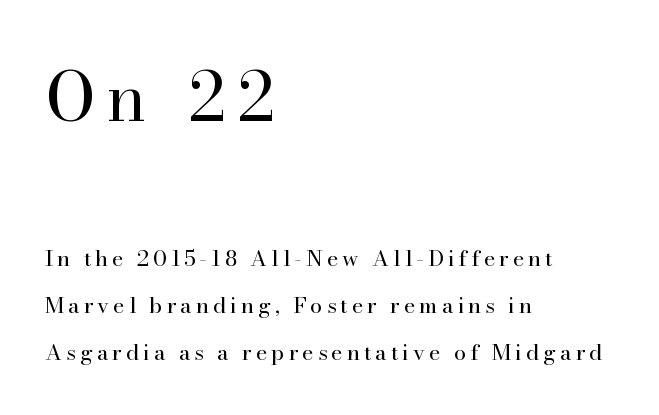
{"serif": "yes", "italic": "no", "bold": "no", "weight": "regular", "width": "normal", "stroke_contrast": "high", "x_height": "small", "monospaced": "no", "underline": "no", "align": "left", "line_spacing": "loose", "line_spacing_ratio": 2.13, "larger_block": "first", "size_ratio": 3.05, "glyph_px": 67}
